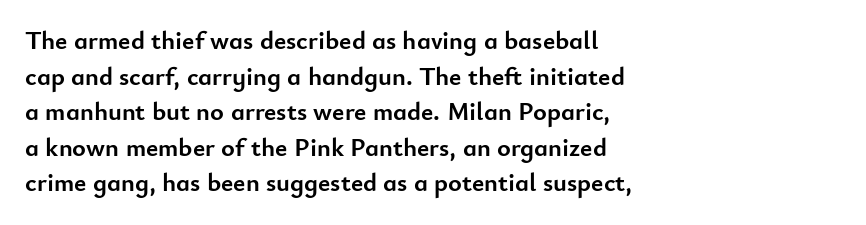
Descenders are the only things crossing below the line. Weight: bold. The tracking reads as untouched default to a designer's eye. A typesetter would mark this as roman, not italic.
